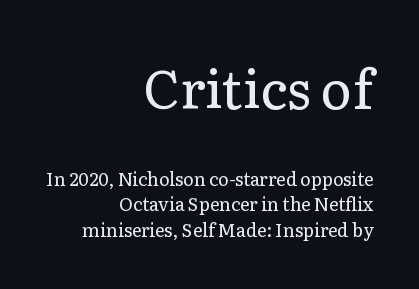
{"serif": "yes", "italic": "no", "bold": "no", "weight": "regular", "width": "normal", "stroke_contrast": "low", "x_height": "medium", "monospaced": "no", "underline": "no", "align": "right", "line_spacing": "normal", "line_spacing_ratio": 1.42, "letter_spacing": "normal", "letter_spacing_em": 0.0, "larger_block": "first", "size_ratio": 2.94, "glyph_px": 53}
